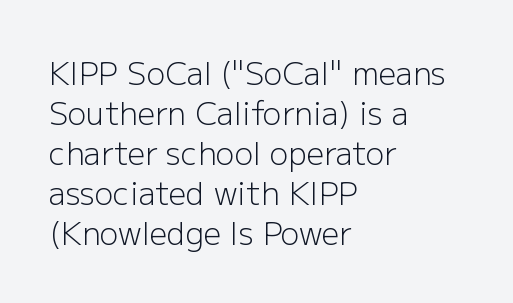
Grotesque or geometric, the face here clearly has no serifs. If you drew a ruler down the left edge, every line would touch it. This sample has the flowing, uneven cadence of proportional lettering. The area under the type is left untouched.
